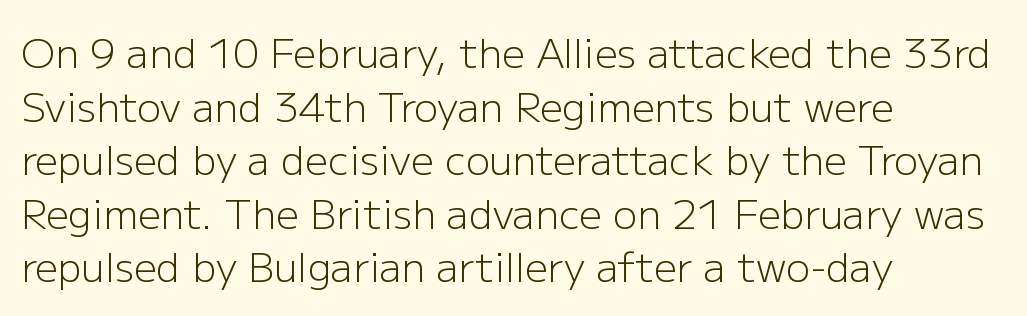
{"serif": "no", "italic": "no", "bold": "no", "weight": "light", "width": "normal", "stroke_contrast": "low", "x_height": "medium", "monospaced": "no", "underline": "no", "align": "left", "line_spacing": "normal", "line_spacing_ratio": 1.34, "letter_spacing": "normal", "letter_spacing_em": 0.0, "glyph_px": 40}
